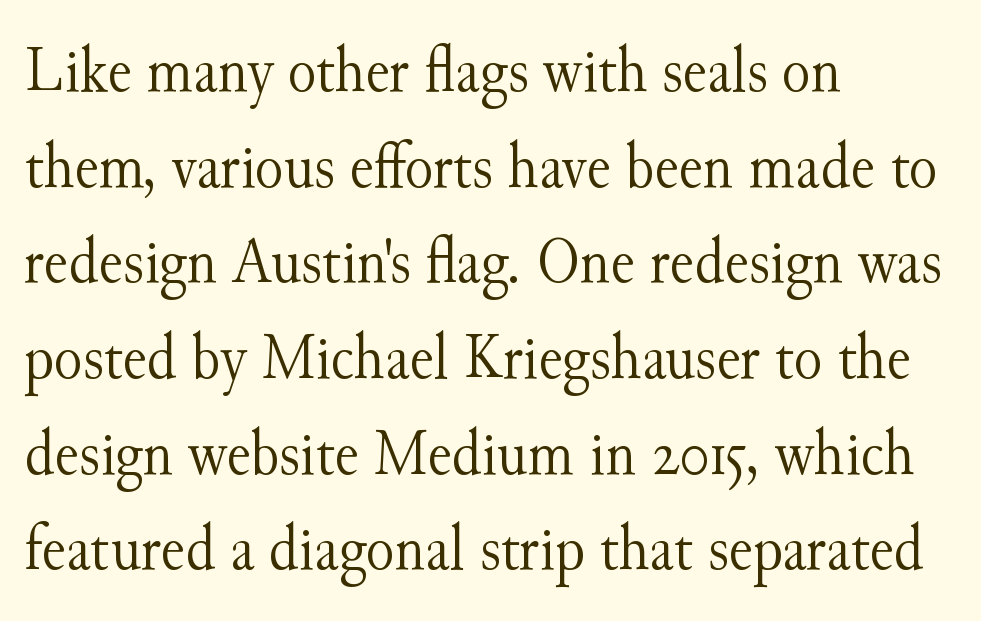
The image shows 66 px light serif type, upright; set left-aligned, normal line spacing (1.45x), normal letter spacing, not underlined; medium stroke contrast and a small x-height.
